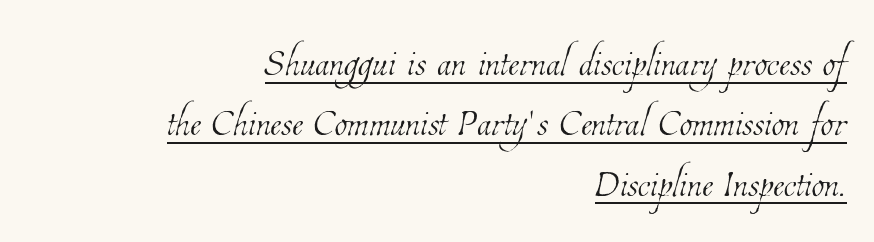
Q: Is the text bold? A: No.
Q: Is the text underlined? A: Yes.
Q: How is the paragraph aligned? A: Right-aligned.
Q: Is the spacing between letters normal or unusually wide? A: Normal.
Q: Width (condensed, normal, or wide)? A: Condensed.
Q: Stroke contrast? A: Low.
Q: x-height? A: Medium.
Q: Monospaced? A: No.
